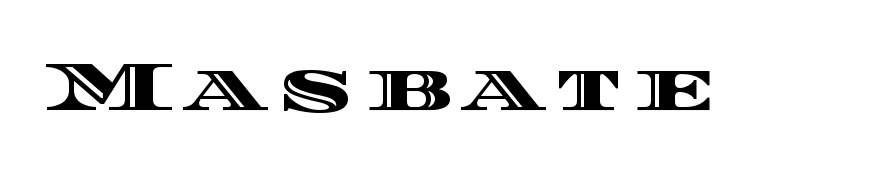
Q: Is the text italic (slanted)? A: No, it is upright.
Q: Is the text underlined? A: No.
Q: Width (condensed, normal, or wide)? A: Wide.
Q: x-height? A: Large.
Q: Monospaced? A: No.
